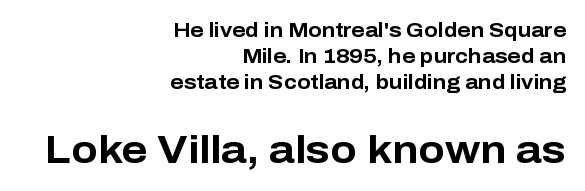
Note: no serifs on the glyphs. Upright lettering throughout. How heavy is the stroke? Heavy — this is a bold. This rendering uses right alignment, leaving the left contour irregular. Spacing verdict: proportional, widths tailored to each character. If you measured baseline to baseline, you'd find a middling distance.
